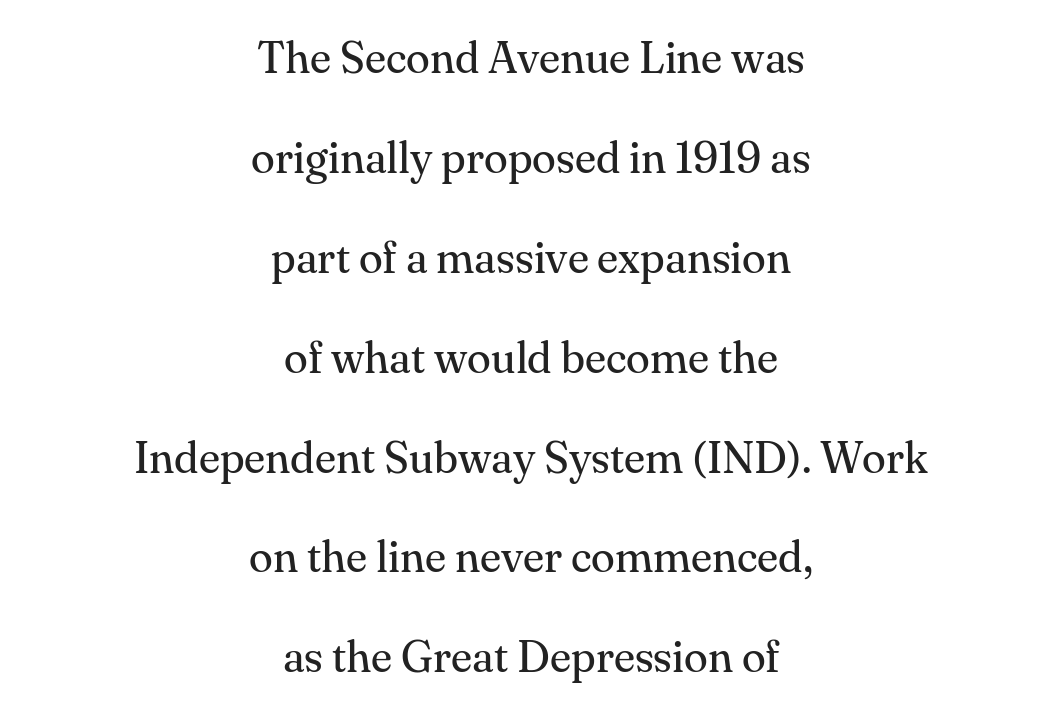
Every stem runs plumb, perpendicular to the baseline. Inter-character spacing is left at the font's built-in metrics. Teacher's note: observe the equal gaps on both sides — that is centered alignment. This is not heavy type; no bold has been used. The font family rendered here belongs to the serif group.
